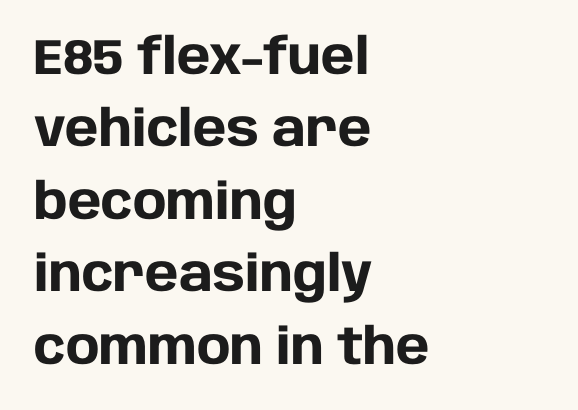
Q: Is the text bold? A: Yes.
Q: Is the text italic (slanted)? A: No, it is upright.
Q: Is the typeface a serif or a sans-serif typeface? A: Sans-serif.
Q: Is the text underlined? A: No.
Q: How is the paragraph aligned? A: Left-aligned.
Q: Is the spacing between letters normal or unusually wide? A: Normal.
Q: Is the spacing between lines tight, normal or loose? A: Normal.
Q: Width (condensed, normal, or wide)? A: Normal.
Q: Stroke contrast? A: Low.
Q: x-height? A: Large.
Q: Monospaced? A: No.
